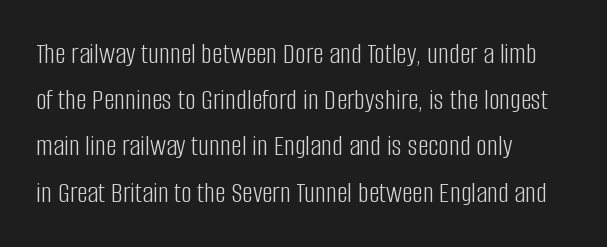
The line-height multiplier appears to be the usual default. The compositor pushed each line to the left boundary. Only glyphs here, with clear space below each row. The passage shown is typed in a proportional face where columns would drift. Glyph-to-glyph distance matches everyday printed text.
